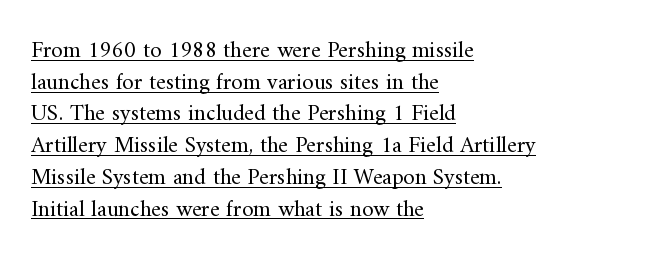
The image shows 23 px text type, upright; set left-aligned, normal line spacing (1.38x), normal letter spacing, underlined.
